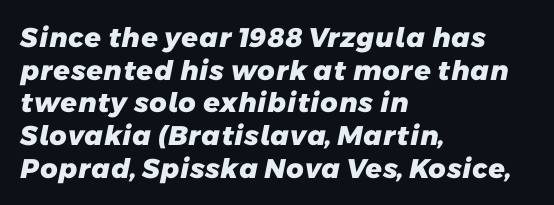
The image shows 27 px bold type; set left-aligned, line spacing 1.21x, normal letter spacing, not underlined.
